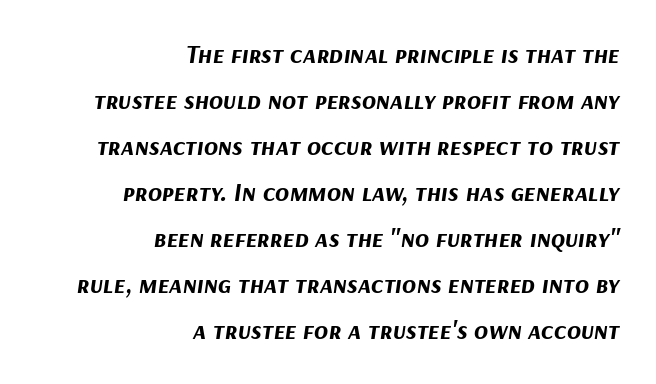
Q: Is the text bold? A: Yes.
Q: Is the text italic (slanted)? A: Yes, it leans right by about 9 degrees.
Q: Is the text underlined? A: No.
Q: How is the paragraph aligned? A: Right-aligned.
Q: Is the spacing between letters normal or unusually wide? A: Normal.
